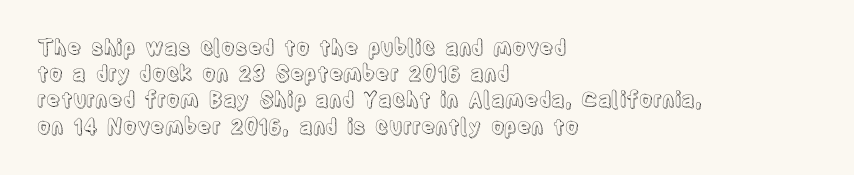
The image shows 21 px text type, upright; set left-aligned, normal line spacing (1.25x), normal letter spacing, not underlined.
